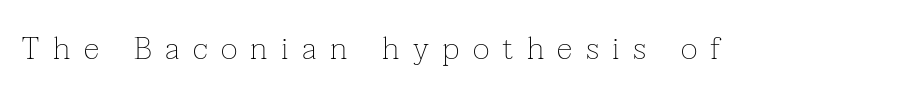
{"serif": "yes", "italic": "no", "bold": "no", "weight": "thin", "width": "normal", "stroke_contrast": "low", "x_height": "medium", "monospaced": "no", "underline": "no", "letter_spacing": "wide", "letter_spacing_em": 0.42, "glyph_px": 32}
